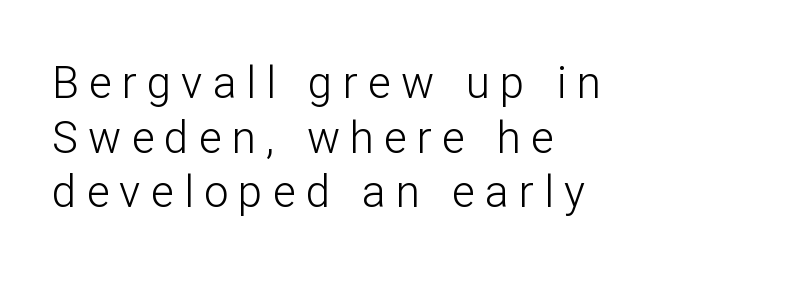
Q: Is the text bold? A: No.
Q: Is the text italic (slanted)? A: No, it is upright.
Q: Is the typeface a serif or a sans-serif typeface? A: Sans-serif.
Q: Is the text underlined? A: No.
Q: How is the paragraph aligned? A: Left-aligned.
Q: Is the spacing between letters normal or unusually wide? A: Unusually wide.
Q: Width (condensed, normal, or wide)? A: Normal.
Q: Stroke contrast? A: Low.
Q: x-height? A: Medium.
Q: Monospaced? A: No.
